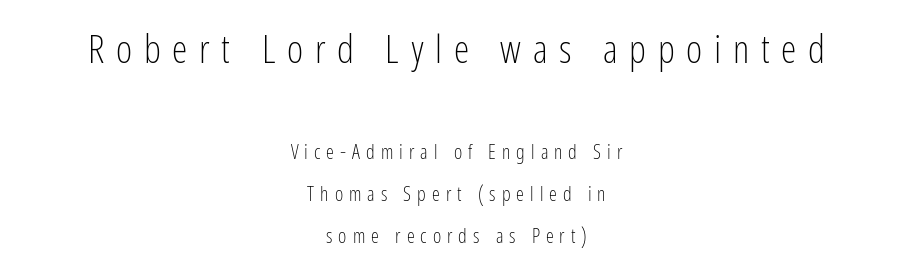
The image shows 39 px light, condensed sans-serif type, upright; set centered, loose line spacing (2.08x), unusually wide letter spacing (+0.3 em), not underlined; the first (top) block is 1.95x larger; low stroke contrast and a medium x-height.
